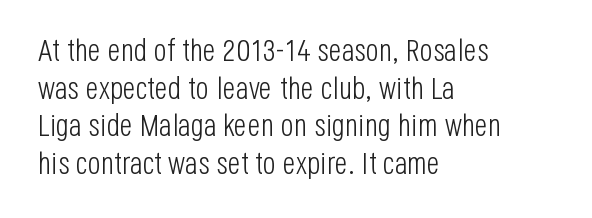
Style check: upright. The font sits on the lighter half of the weight spectrum, regular included. Character widths vary here, with narrow letters taking less room than wide ones. Between one letter and the next there's only the usual sliver of space.
